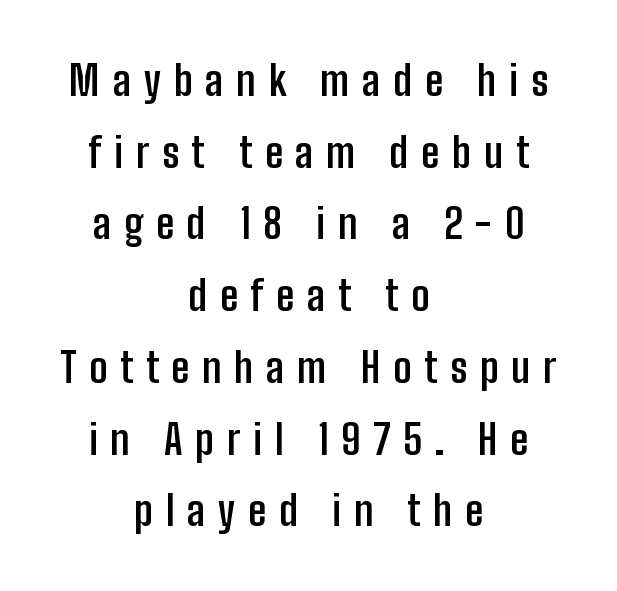
The image shows 41 px semibold, condensed sans-serif type, upright; set centered, line spacing 1.75x, unusually wide letter spacing (+0.31 em), not underlined; low stroke contrast and a medium x-height.
